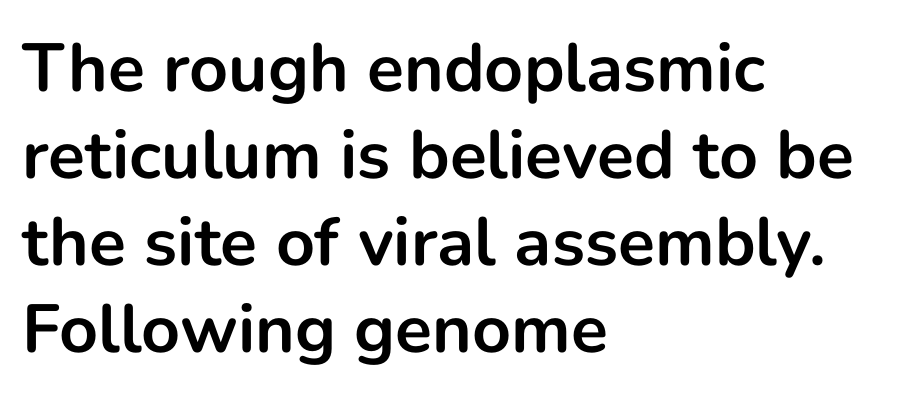
Q: Is the text bold? A: Yes.
Q: Is the text italic (slanted)? A: No, it is upright.
Q: Is the typeface a serif or a sans-serif typeface? A: Sans-serif.
Q: Is the text underlined? A: No.
Q: How is the paragraph aligned? A: Left-aligned.
Q: Is the spacing between letters normal or unusually wide? A: Normal.
Q: Is the spacing between lines tight, normal or loose? A: Normal.
Q: Width (condensed, normal, or wide)? A: Normal.
Q: Stroke contrast? A: Low.
Q: x-height? A: Medium.
Q: Monospaced? A: No.
